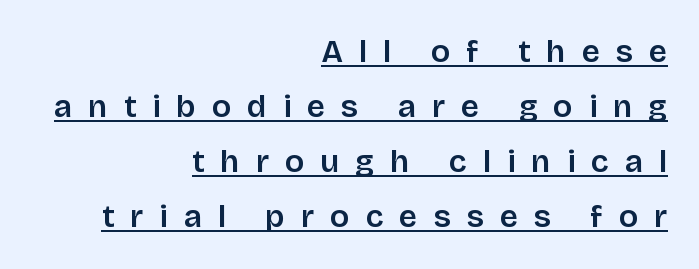
Q: Is the text bold? A: Semi-bold.
Q: Is the text italic (slanted)? A: No, it is upright.
Q: Is the typeface a serif or a sans-serif typeface? A: Sans-serif.
Q: Is the text underlined? A: Yes.
Q: How is the paragraph aligned? A: Right-aligned.
Q: Is the spacing between letters normal or unusually wide? A: Unusually wide.
Q: Width (condensed, normal, or wide)? A: Normal.
Q: Stroke contrast? A: Low.
Q: x-height? A: Large.
Q: Monospaced? A: No.
